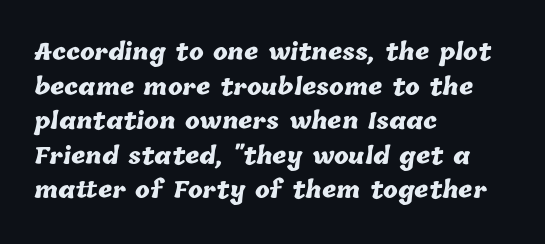
Q: Is the text bold? A: Yes.
Q: Is the text underlined? A: No.
Q: How is the paragraph aligned? A: Left-aligned.
Q: Is the spacing between letters normal or unusually wide? A: Normal.
Q: Is the spacing between lines tight, normal or loose? A: Normal.
